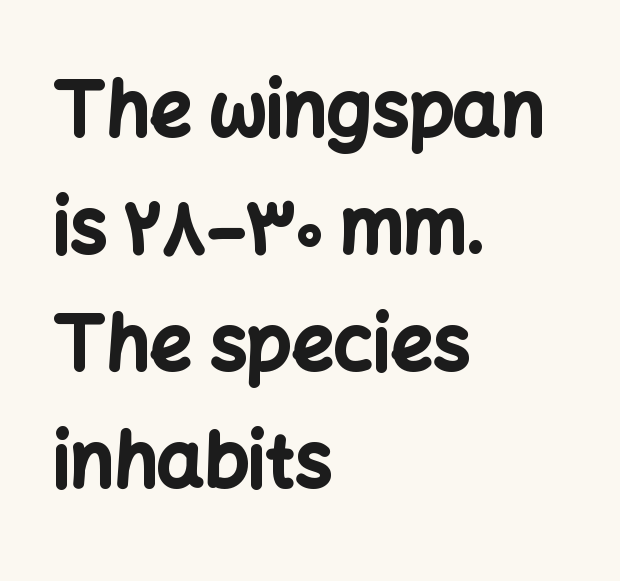
Q: Is the text bold? A: Yes.
Q: Is the text italic (slanted)? A: No, it is upright.
Q: Is the typeface a serif or a sans-serif typeface? A: Sans-serif.
Q: Is the text underlined? A: No.
Q: How is the paragraph aligned? A: Left-aligned.
Q: Is the spacing between letters normal or unusually wide? A: Normal.
Q: Is the spacing between lines tight, normal or loose? A: Normal.
Q: Width (condensed, normal, or wide)? A: Normal.
Q: Stroke contrast? A: Low.
Q: x-height? A: Medium.
Q: Monospaced? A: No.
